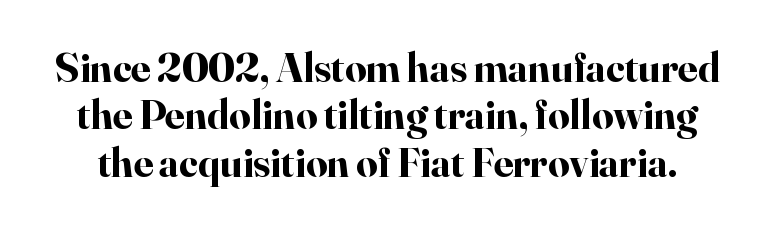
The image shows 42 px bold serif type, upright; set tight line spacing (1.13x), normal letter spacing, not underlined; high stroke contrast and a small x-height.
